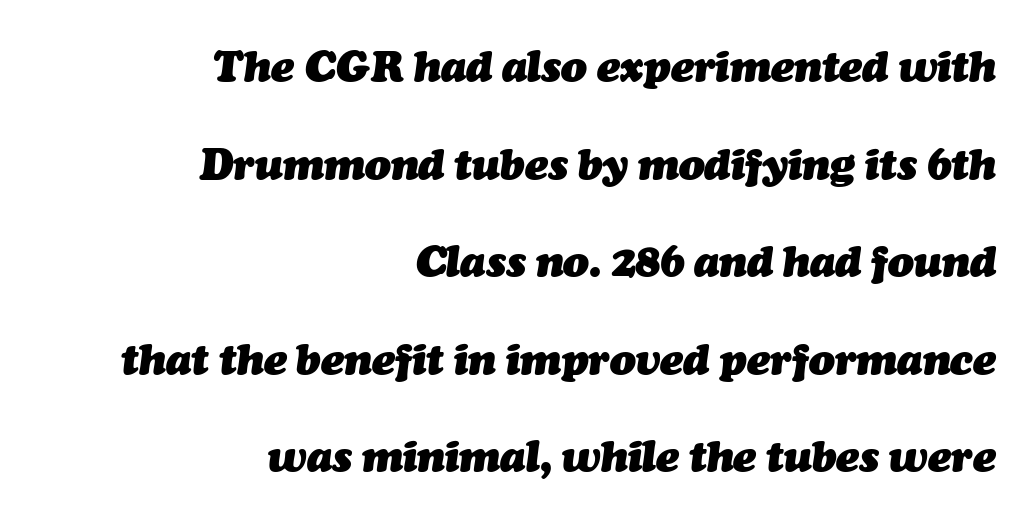
Q: Is the text bold? A: Yes.
Q: Is the text italic (slanted)? A: Yes, it leans right by about 7 degrees.
Q: Is the text underlined? A: No.
Q: How is the paragraph aligned? A: Right-aligned.
Q: Is the spacing between letters normal or unusually wide? A: Normal.
Q: Is the spacing between lines tight, normal or loose? A: Loose.
Q: Width (condensed, normal, or wide)? A: Normal.
Q: Stroke contrast? A: Medium.
Q: x-height? A: Medium.
Q: Monospaced? A: No.
